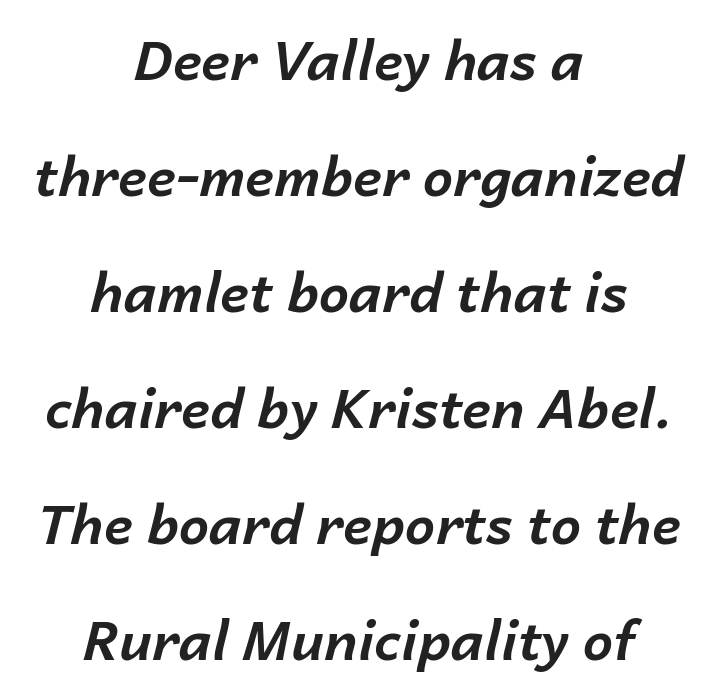
The image shows 54 px bold type, italic (leaning right); set centered, loose line spacing (2.15x), normal letter spacing, not underlined; low stroke contrast and a medium x-height.
